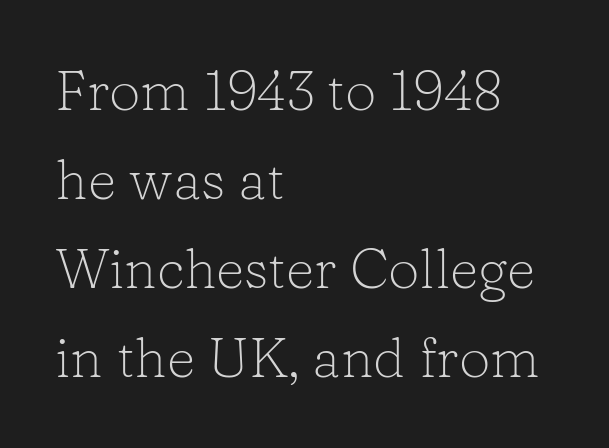
It's the straight-up-and-down kind of type. Check the space under the baseline: it is left empty. The letters look calm and open, with moderate or lighter stems. The rendering uses natural spacing where letterforms have individual widths. Yep, those are serifs on the letters.
